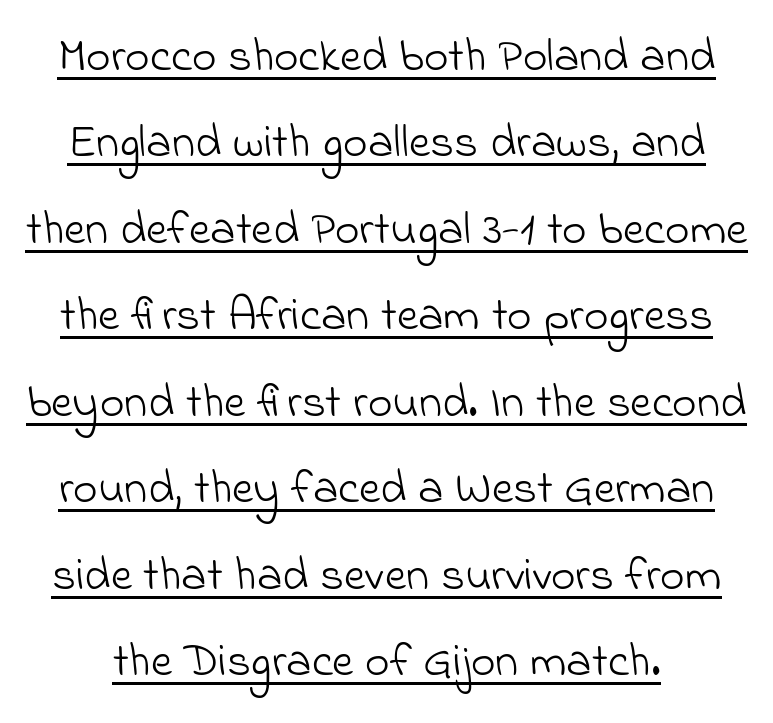
Q: Is the text bold? A: No.
Q: Is the typeface a serif or a sans-serif typeface? A: Sans-serif.
Q: Is the text underlined? A: Yes.
Q: Is the spacing between letters normal or unusually wide? A: Normal.
Q: Width (condensed, normal, or wide)? A: Normal.
Q: Stroke contrast? A: Low.
Q: x-height? A: Small.
Q: Monospaced? A: No.
